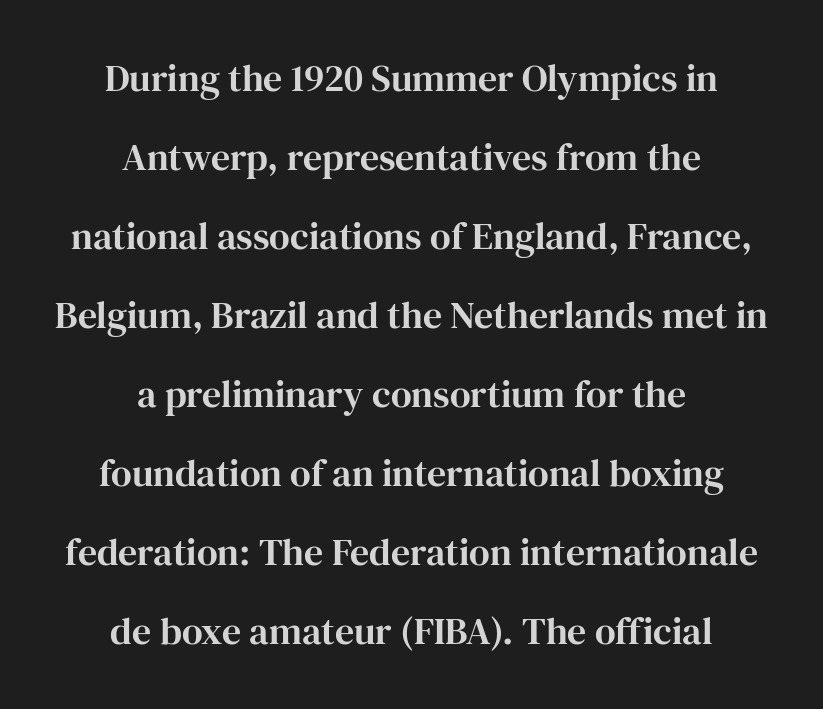
The image shows 38 px serif type, upright; set centered, loose line spacing (2.08x), normal letter spacing, not underlined; high stroke contrast and a medium x-height.
